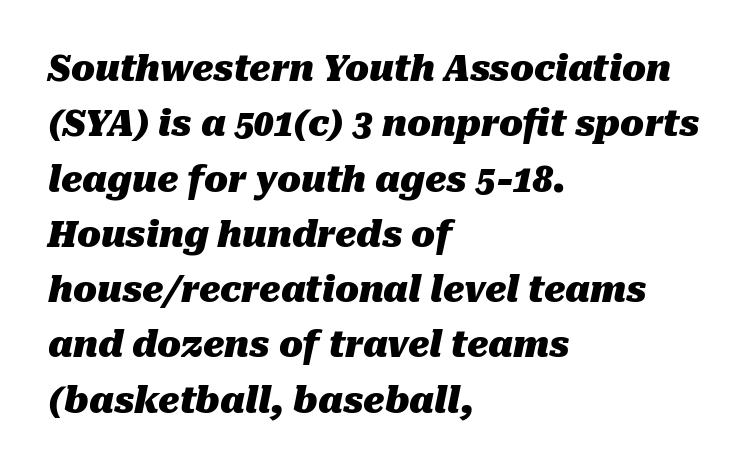
{"italic": "yes", "lean": "right", "slant_degrees": 10, "bold": "yes", "weight": "heavy", "width": "normal", "stroke_contrast": "medium", "x_height": "medium", "monospaced": "no", "underline": "no", "align": "left", "line_spacing": "normal", "line_spacing_ratio": 1.58, "letter_spacing": "normal", "letter_spacing_em": 0.0, "glyph_px": 35}
